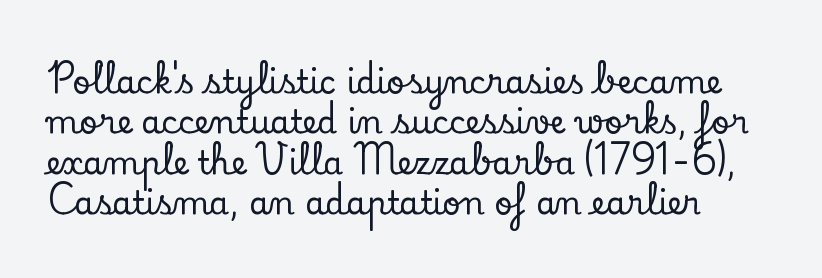
{"serif": "yes", "italic": "no", "width": "normal", "stroke_contrast": "low", "x_height": "small", "monospaced": "no", "underline": "no", "align": "left", "line_spacing": "normal", "line_spacing_ratio": 1.26, "letter_spacing": "normal", "letter_spacing_em": 0.0, "glyph_px": 32}
